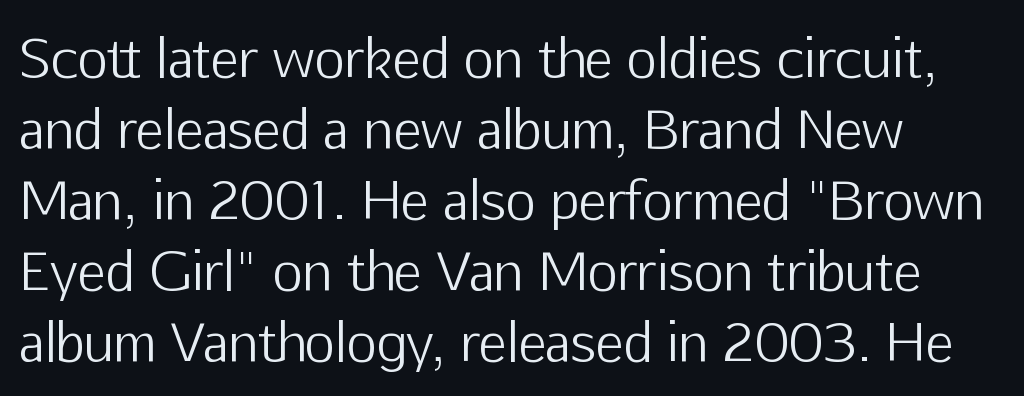
Q: Is the text bold? A: No.
Q: Is the text italic (slanted)? A: No, it is upright.
Q: Is the typeface a serif or a sans-serif typeface? A: Sans-serif.
Q: Is the text underlined? A: No.
Q: How is the paragraph aligned? A: Left-aligned.
Q: Is the spacing between letters normal or unusually wide? A: Normal.
Q: Is the spacing between lines tight, normal or loose? A: Normal.
Q: Width (condensed, normal, or wide)? A: Normal.
Q: Stroke contrast? A: Low.
Q: x-height? A: Medium.
Q: Monospaced? A: No.
